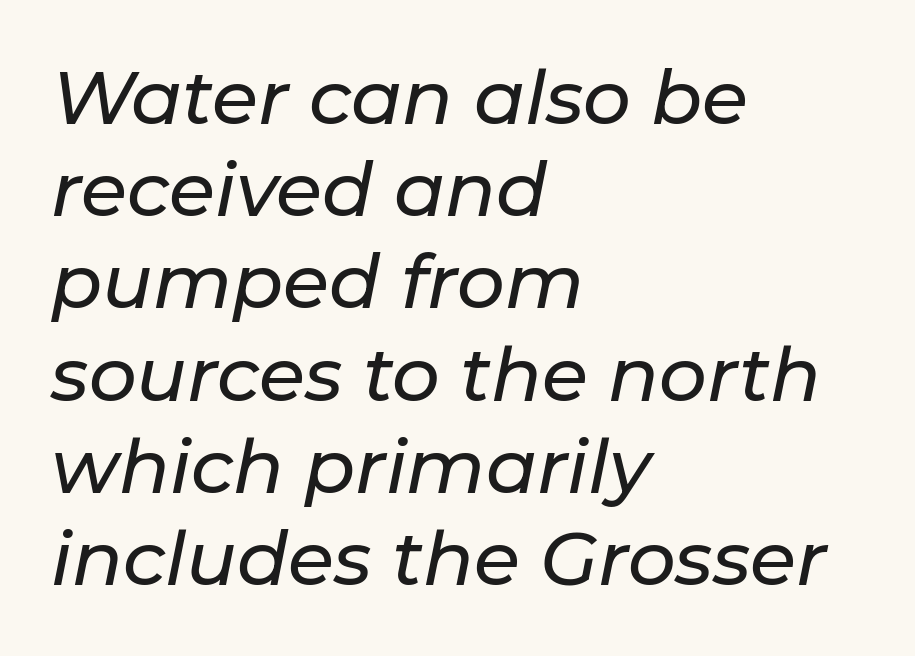
{"italic": "yes", "lean": "right", "slant_degrees": 11, "width": "normal", "stroke_contrast": "low", "x_height": "medium", "monospaced": "no", "underline": "no", "align": "left", "line_spacing_ratio": 1.23, "letter_spacing": "normal", "letter_spacing_em": 0.0, "glyph_px": 75}
